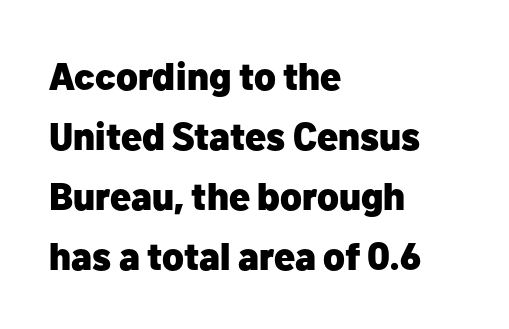
Q: Is the text bold? A: Yes.
Q: Is the text italic (slanted)? A: No, it is upright.
Q: Is the typeface a serif or a sans-serif typeface? A: Sans-serif.
Q: Is the text underlined? A: No.
Q: How is the paragraph aligned? A: Left-aligned.
Q: Is the spacing between letters normal or unusually wide? A: Normal.
Q: Is the spacing between lines tight, normal or loose? A: Normal.
Q: Width (condensed, normal, or wide)? A: Normal.
Q: Stroke contrast? A: Low.
Q: x-height? A: Medium.
Q: Monospaced? A: No.
